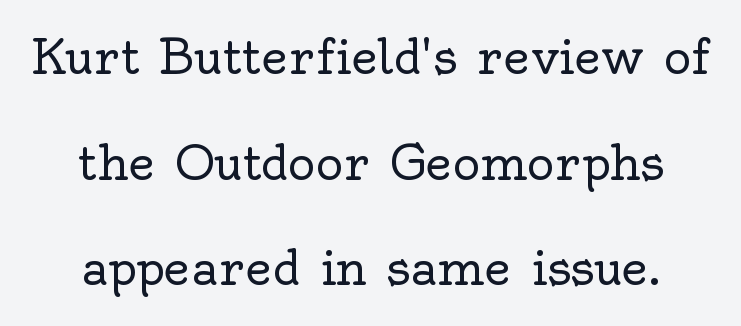
The baseline area is clear. The lettering holds an erect, upright posture throughout. Stem width sits at or under what a default text font uses. The font family rendered here belongs to the serif group. If you measured baseline to baseline, you'd find a long distance.
